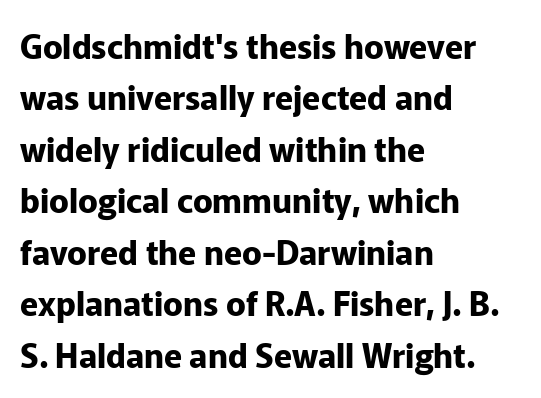
{"serif": "no", "italic": "no", "bold": "yes", "weight": "bold", "width": "normal", "stroke_contrast": "low", "x_height": "medium", "monospaced": "no", "underline": "no", "align": "left", "line_spacing": "normal", "line_spacing_ratio": 1.56, "letter_spacing": "normal", "letter_spacing_em": 0.0, "glyph_px": 33}
